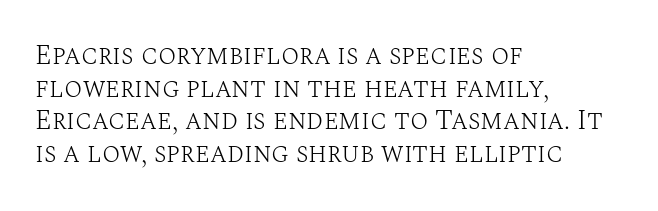
Q: Is the text bold? A: No.
Q: Is the text italic (slanted)? A: No, it is upright.
Q: Is the text underlined? A: No.
Q: How is the paragraph aligned? A: Left-aligned.
Q: Is the spacing between letters normal or unusually wide? A: Normal.
